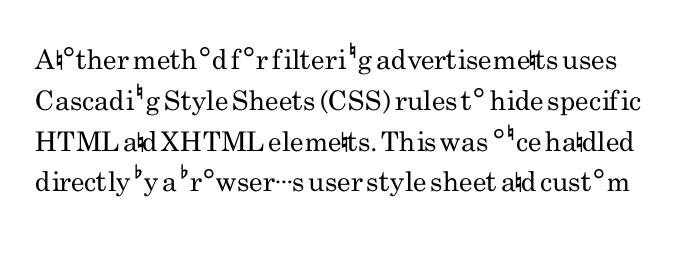
The image shows 27 px text type, upright; set normal line spacing (1.51x), normal letter spacing, not underlined.
